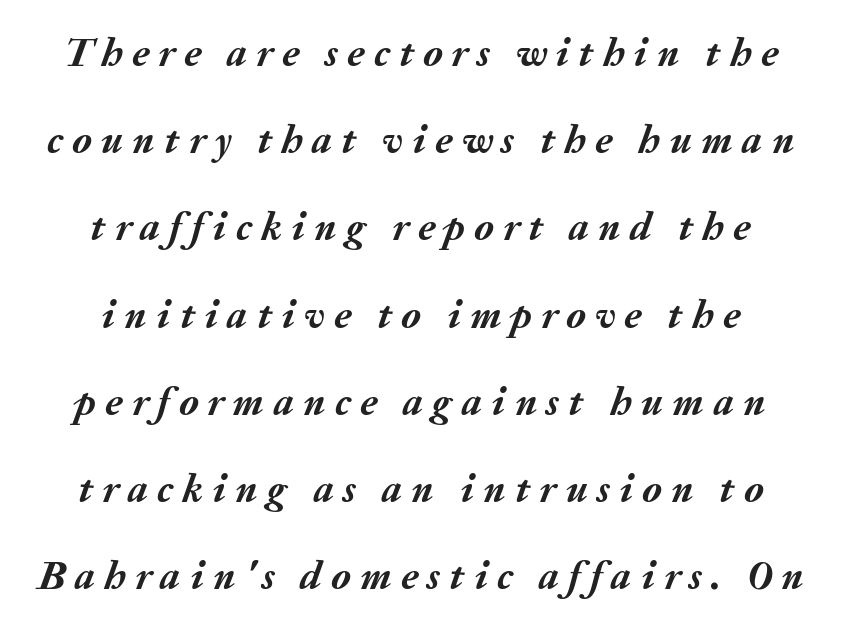
The image shows 40 px semibold type, italic (leaning right); set loose line spacing (2.18x), unusually wide letter spacing (+0.23 em), not underlined; medium stroke contrast and a medium x-height.
